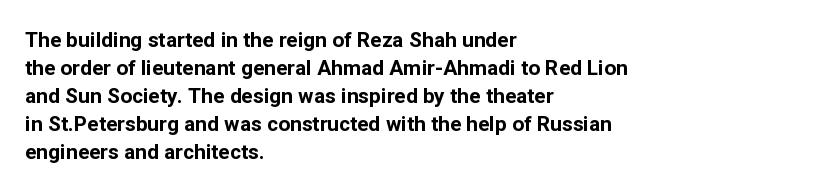
The image shows 21 px bold type, upright; set left-aligned, normal line spacing (1.33x), normal letter spacing, not underlined.
